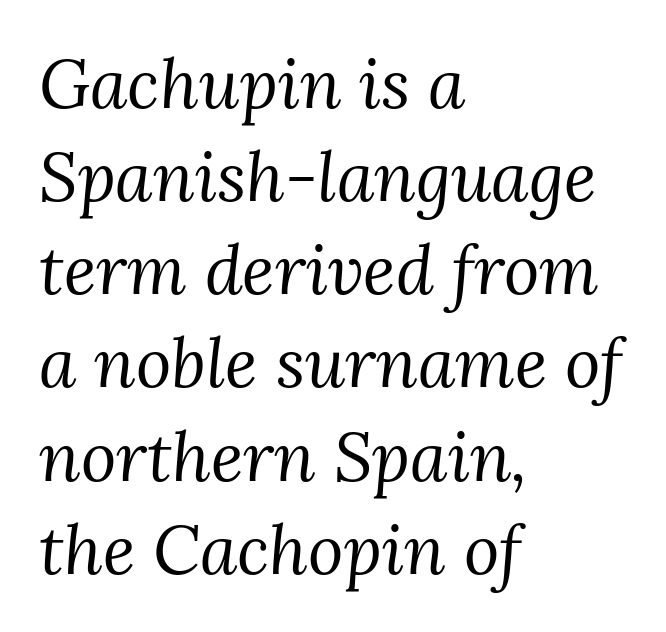
{"serif": "yes", "italic": "yes", "lean": "right", "slant_degrees": 3, "bold": "no", "weight": "regular", "width": "normal", "stroke_contrast": "medium", "x_height": "medium", "monospaced": "no", "underline": "no", "align": "left", "line_spacing": "normal", "line_spacing_ratio": 1.37, "letter_spacing": "normal", "letter_spacing_em": 0.0, "glyph_px": 68}
